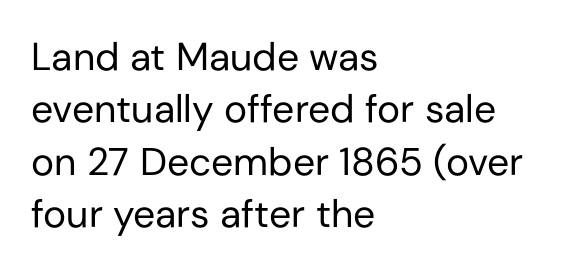
{"serif": "no", "italic": "no", "bold": "no", "weight": "regular", "width": "normal", "stroke_contrast": "low", "x_height": "medium", "monospaced": "no", "underline": "no", "align": "left", "line_spacing": "normal", "line_spacing_ratio": 1.34, "letter_spacing": "normal", "letter_spacing_em": 0.0, "glyph_px": 39}
